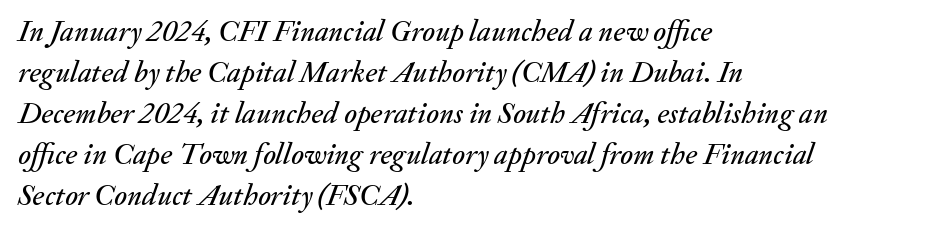
Q: Is the text italic (slanted)? A: Yes, it leans right by about 20 degrees.
Q: Is the text underlined? A: No.
Q: How is the paragraph aligned? A: Left-aligned.
Q: Is the spacing between letters normal or unusually wide? A: Normal.
Q: Is the spacing between lines tight, normal or loose? A: Normal.
Q: Width (condensed, normal, or wide)? A: Normal.
Q: Stroke contrast? A: Medium.
Q: x-height? A: Small.
Q: Monospaced? A: No.
